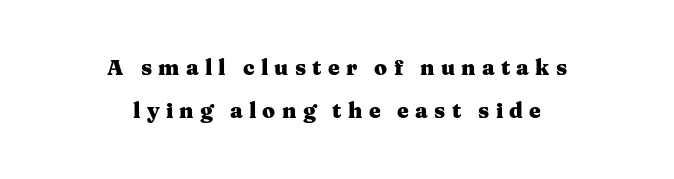
The rendering positions every line midway between the sides. Does the lettering tilt? It doesn't — this is upright. This block would shrink considerably if given ordinary leading; it's expanded now. The foot of each line stays bare and open. A dark, heavy texture on the line: the type is bold. Substantial extra tracking has been applied to these lines.
